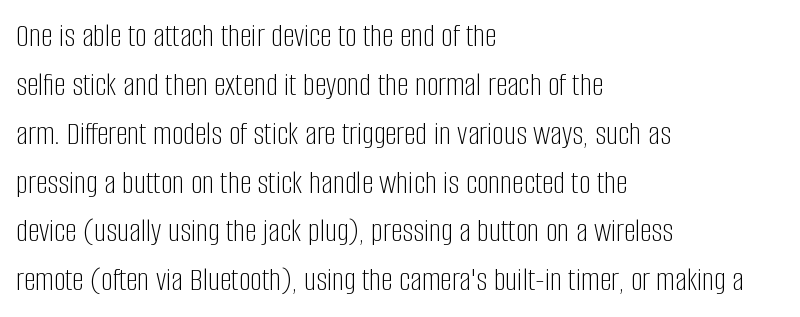
Q: Is the text bold? A: No.
Q: Is the text italic (slanted)? A: No, it is upright.
Q: Is the typeface a serif or a sans-serif typeface? A: Sans-serif.
Q: Is the text underlined? A: No.
Q: How is the paragraph aligned? A: Left-aligned.
Q: Is the spacing between letters normal or unusually wide? A: Normal.
Q: Is the spacing between lines tight, normal or loose? A: Normal.
Q: Width (condensed, normal, or wide)? A: Condensed.
Q: Stroke contrast? A: Low.
Q: x-height? A: Large.
Q: Monospaced? A: No.
